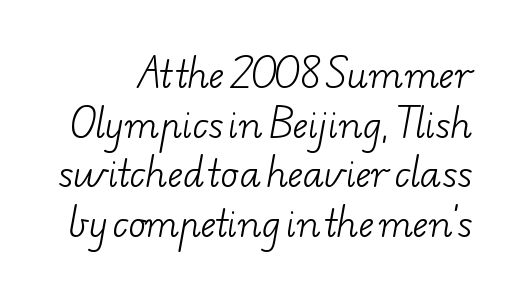
Q: Is the text bold? A: No.
Q: Is the typeface a serif or a sans-serif typeface? A: Serif.
Q: Is the text underlined? A: No.
Q: Is the spacing between letters normal or unusually wide? A: Normal.
Q: Is the spacing between lines tight, normal or loose? A: Normal.
Q: Width (condensed, normal, or wide)? A: Wide.
Q: Stroke contrast? A: Low.
Q: x-height? A: Small.
Q: Monospaced? A: No.
